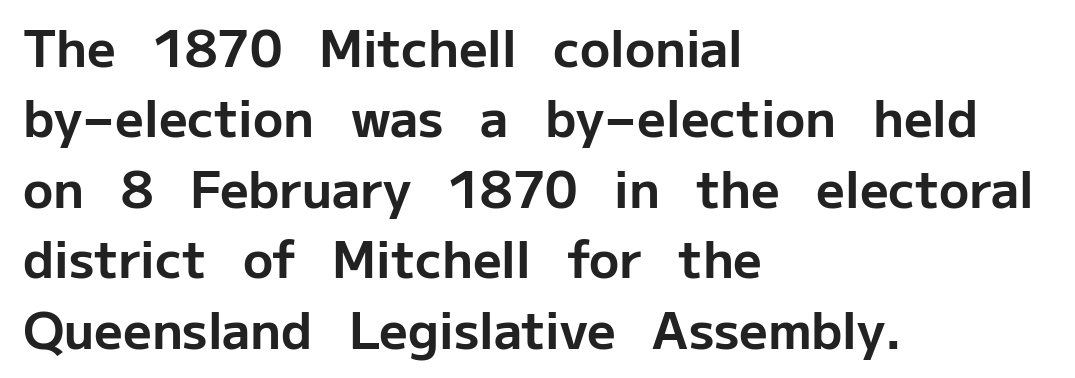
Q: Is the text bold? A: Yes.
Q: Is the text italic (slanted)? A: No, it is upright.
Q: Is the typeface a serif or a sans-serif typeface? A: Sans-serif.
Q: Is the text underlined? A: No.
Q: How is the paragraph aligned? A: Left-aligned.
Q: Is the spacing between letters normal or unusually wide? A: Normal.
Q: Is the spacing between lines tight, normal or loose? A: Normal.
Q: Width (condensed, normal, or wide)? A: Normal.
Q: Stroke contrast? A: Low.
Q: x-height? A: Medium.
Q: Monospaced? A: No.
